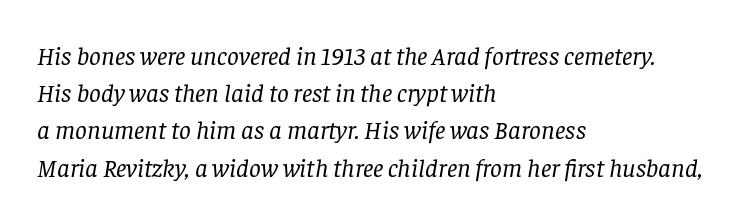
{"italic": "yes", "lean": "right", "slant_degrees": 8, "bold": "no", "underline": "no", "align": "left", "line_spacing": "normal", "line_spacing_ratio": 1.43, "letter_spacing": "normal", "letter_spacing_em": 0.0, "glyph_px": 26}
